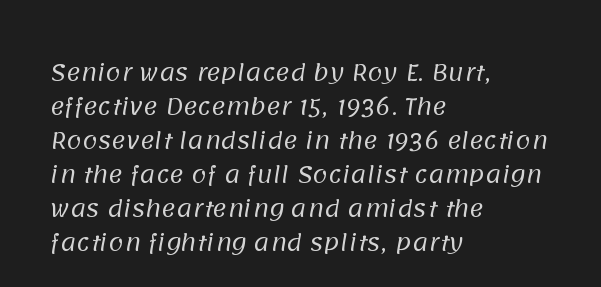
The image shows 22 px text type; set left-aligned, normal line spacing (1.55x), normal letter spacing, not underlined.
